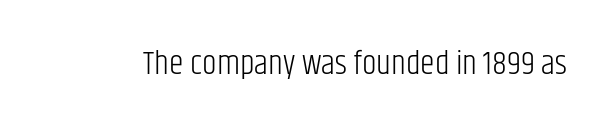
The image shows 33 px light, condensed sans-serif type, upright; set normal letter spacing, not underlined; low stroke contrast and a large x-height.
